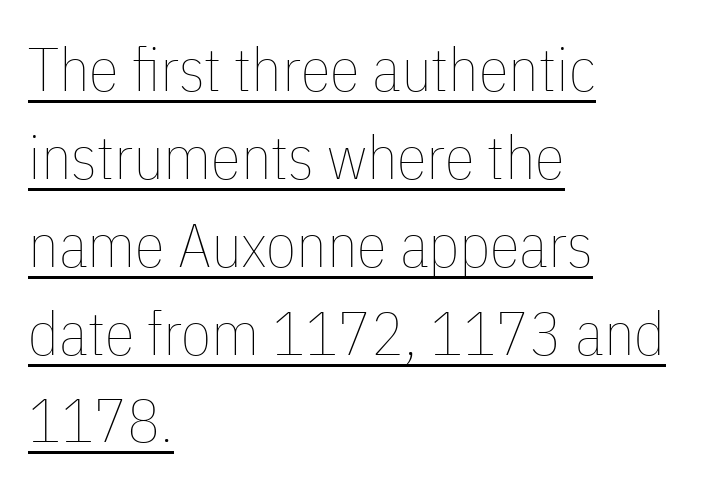
The image shows 61 px thin, condensed type, upright; set left-aligned, normal line spacing (1.44x), normal letter spacing, underlined; low stroke contrast and a medium x-height.
